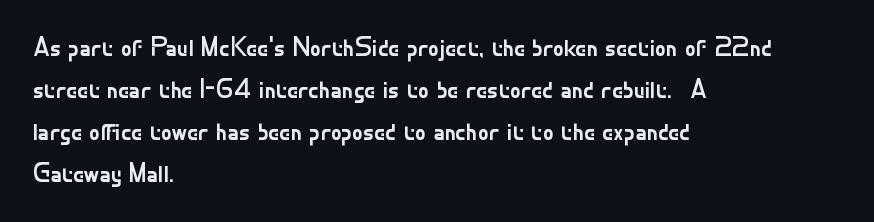
Anything drawn beneath the words? Only blank space. Each word holds together tightly as a unit, with standard inter-letter gaps. Each stroke keeps to a modest, everyday thickness or less. Normally led — the rows are evenly, conventionally spaced. In CSS terms this would be text-align: left. Does the lettering tilt? It doesn't — this is upright.
